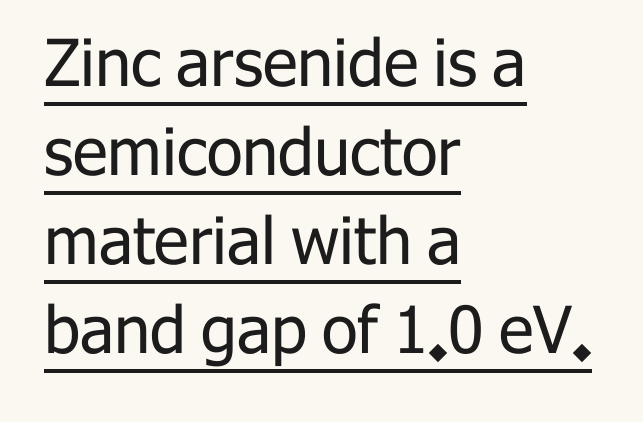
The image shows 65 px regular-weight sans-serif type, upright; set left-aligned, normal line spacing (1.37x), normal letter spacing, underlined; low stroke contrast and a medium x-height.
